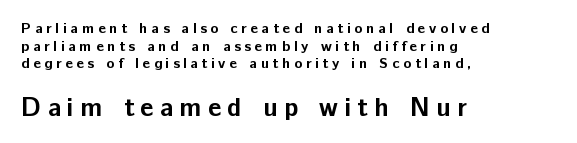
If you drew a line through each stem, it would be perfectly vertical. Where is the straight margin? On the left. Scale increases going downward across the two blocks. The font is running at its bold setting. The letterforms stand isolated, each surrounded by extra space. Bare-footed words on every line.
